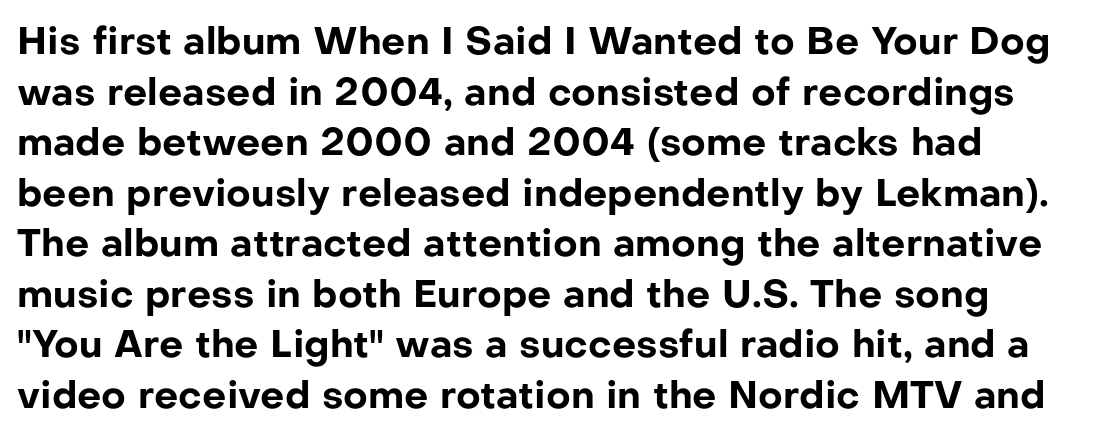
{"serif": "no", "italic": "no", "bold": "yes", "weight": "bold", "width": "normal", "stroke_contrast": "low", "x_height": "medium", "monospaced": "no", "underline": "no", "line_spacing": "normal", "line_spacing_ratio": 1.33, "letter_spacing": "normal", "letter_spacing_em": 0.0, "glyph_px": 38}
